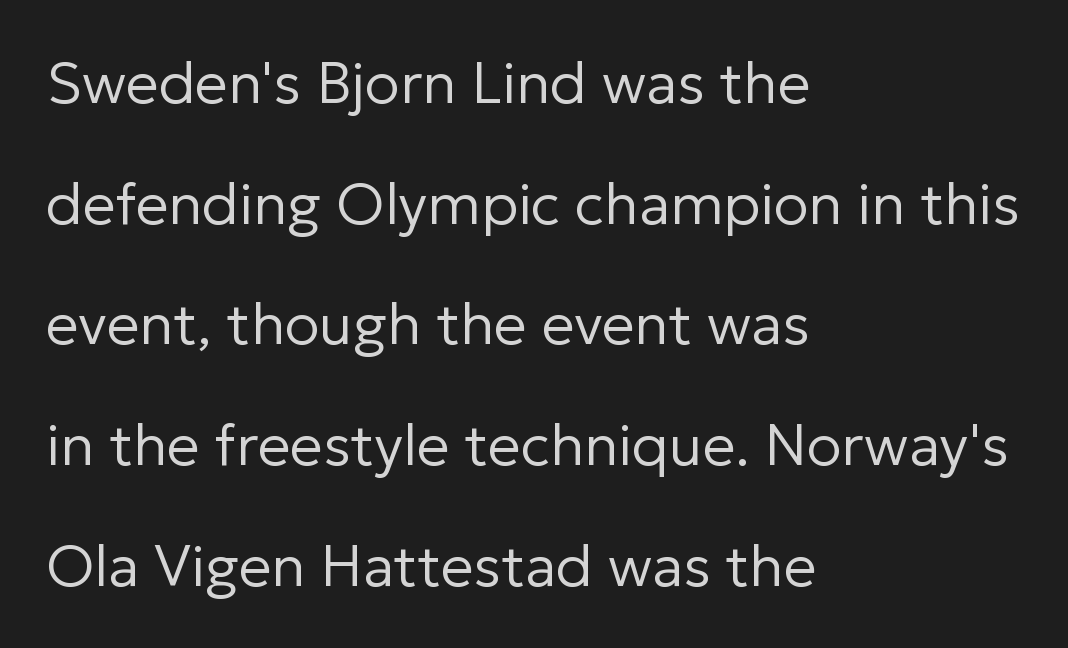
The image shows 58 px regular-weight sans-serif type, upright; set left-aligned, loose line spacing (2.08x), normal letter spacing, not underlined; low stroke contrast and a medium x-height.
